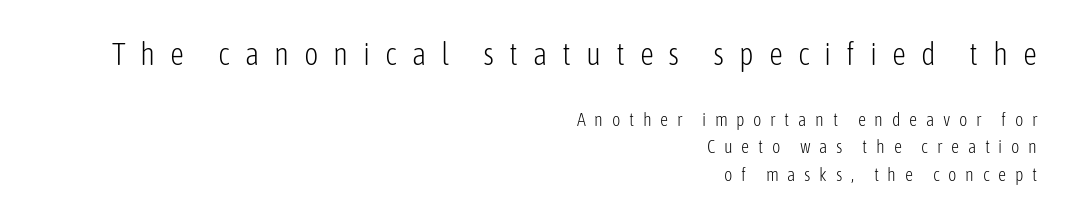
Letterform terminals end flat and unadorned throughout the passage. Look at the glyph heights: the upper group is clearly the bigger setting. No chunkiness to these letters — they're not bold. These lines have a slow, spaced-out rhythm from letter to letter.
